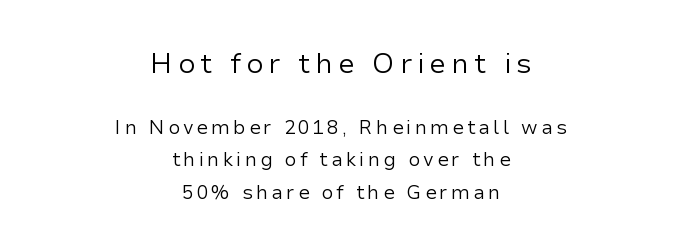
Q: Is the text bold? A: No.
Q: Is the text italic (slanted)? A: No, it is upright.
Q: Is the typeface a serif or a sans-serif typeface? A: Sans-serif.
Q: Is the text underlined? A: No.
Q: How is the paragraph aligned? A: Centered.
Q: Is the spacing between lines tight, normal or loose? A: Normal.
Q: Which block of text is set in a larger size, the first (top) or the second (bottom)? A: The first (top) one.
Q: Width (condensed, normal, or wide)? A: Normal.
Q: Stroke contrast? A: Low.
Q: x-height? A: Medium.
Q: Monospaced? A: No.
